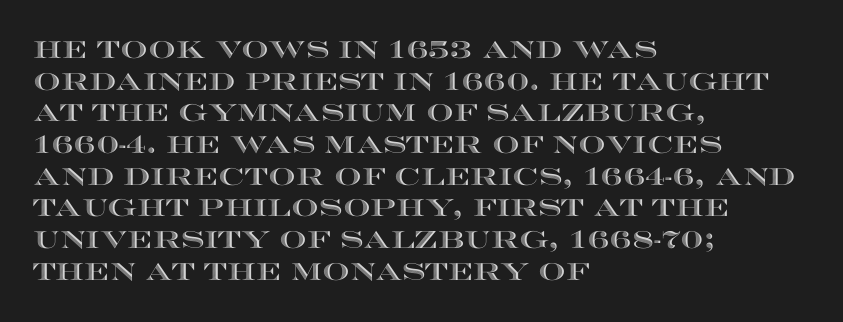
Q: Is the text italic (slanted)? A: No, it is upright.
Q: Is the text underlined? A: No.
Q: How is the paragraph aligned? A: Left-aligned.
Q: Is the spacing between letters normal or unusually wide? A: Normal.
Q: Is the spacing between lines tight, normal or loose? A: Normal.
